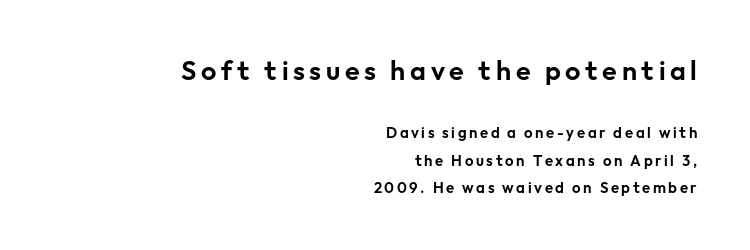
{"italic": "no", "underline": "no", "align": "right", "line_spacing_ratio": 1.81, "larger_block": "first", "size_ratio": 1.8, "glyph_px": 27}
